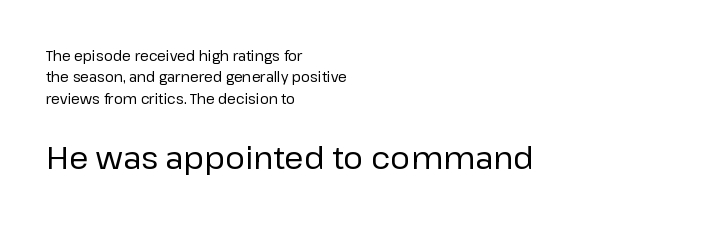
{"serif": "no", "italic": "no", "bold": "no", "weight": "regular", "width": "normal", "stroke_contrast": "low", "x_height": "medium", "monospaced": "no", "underline": "no", "align": "left", "line_spacing": "normal", "line_spacing_ratio": 1.53, "letter_spacing": "normal", "letter_spacing_em": 0.0, "larger_block": "second", "size_ratio": 2.21, "glyph_px": 31}
